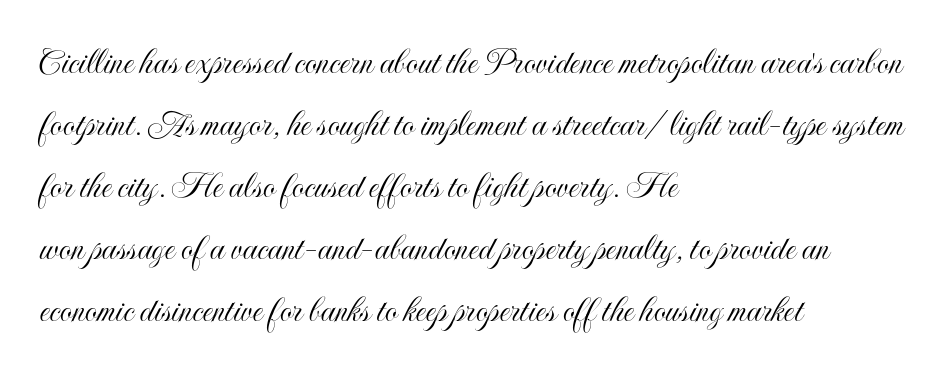
Q: Is the text italic (slanted)? A: Yes.
Q: Is the text underlined? A: No.
Q: How is the paragraph aligned? A: Left-aligned.
Q: Is the spacing between letters normal or unusually wide? A: Normal.
Q: Is the spacing between lines tight, normal or loose? A: Normal.
Q: Width (condensed, normal, or wide)? A: Condensed.
Q: x-height? A: Small.
Q: Monospaced? A: No.
